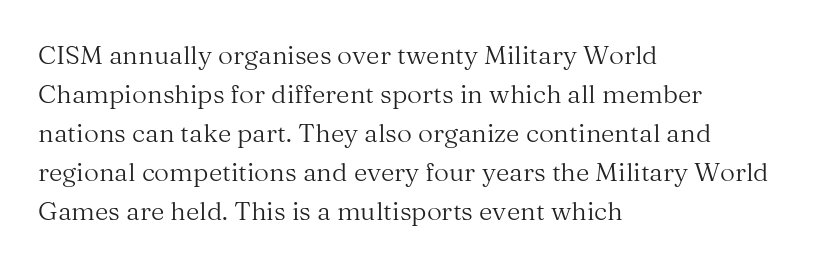
{"italic": "no", "bold": "no", "underline": "no", "align": "left", "line_spacing": "normal", "line_spacing_ratio": 1.5, "letter_spacing": "normal", "letter_spacing_em": 0.0, "glyph_px": 26}
